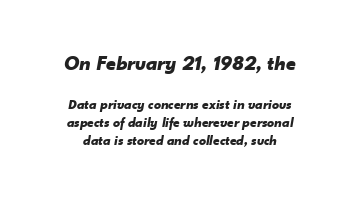
A student would notice the top passage is typeset larger than what follows. The rendering uses a moderate line-height, typical for paragraphs. A typesetter would call this zero additional tracking. In terms of weight, the rendering is a true, heavy bold.
